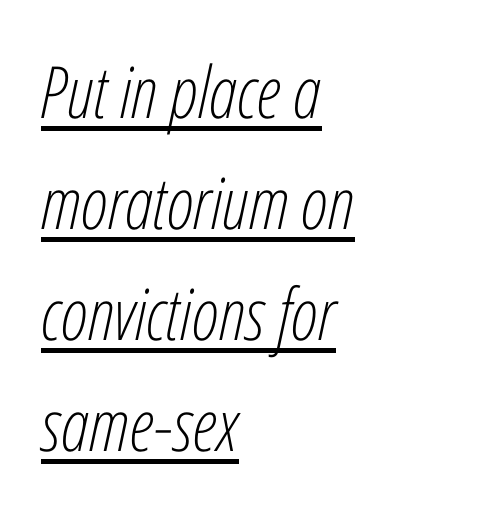
{"italic": "yes", "lean": "right", "slant_degrees": 12, "bold": "no", "weight": "light", "width": "condensed", "stroke_contrast": "low", "x_height": "medium", "monospaced": "no", "underline": "yes", "align": "left", "line_spacing": "normal", "line_spacing_ratio": 1.54, "letter_spacing": "normal", "letter_spacing_em": 0.0, "glyph_px": 72}
